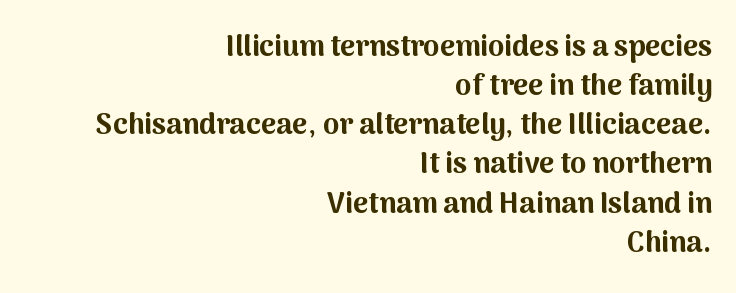
Font category for this specimen: sans-serif. The glyphs are unaccompanied by any horizontal stroke below them. The designer left line spacing at the default. Ordinary non-slanted type is in use. A typesetter would call this proportional, since set widths differ per character.
